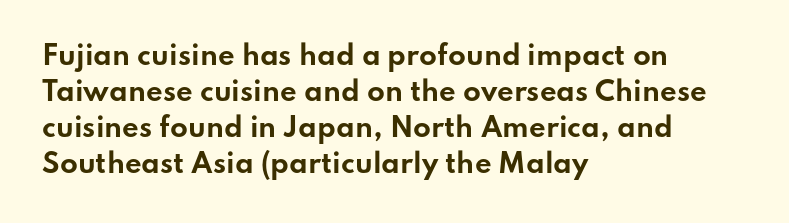
Clear beneath every line of the passage. The typography opts for an upright posture over an oblique one. Evenly set lines give the paragraph a standard silhouette. Standard letterfit; no display-style spreading of the glyphs. The compositor pushed each line to the left boundary.
